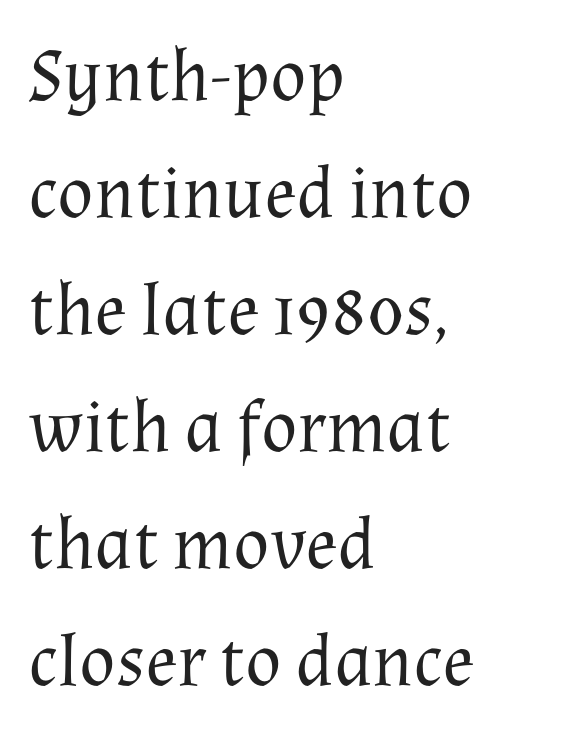
Q: Is the text bold? A: No.
Q: Is the text italic (slanted)? A: No, it is upright.
Q: Is the typeface a serif or a sans-serif typeface? A: Serif.
Q: Is the text underlined? A: No.
Q: How is the paragraph aligned? A: Left-aligned.
Q: Is the spacing between letters normal or unusually wide? A: Normal.
Q: Is the spacing between lines tight, normal or loose? A: Normal.
Q: Width (condensed, normal, or wide)? A: Normal.
Q: Stroke contrast? A: Medium.
Q: x-height? A: Medium.
Q: Monospaced? A: No.
